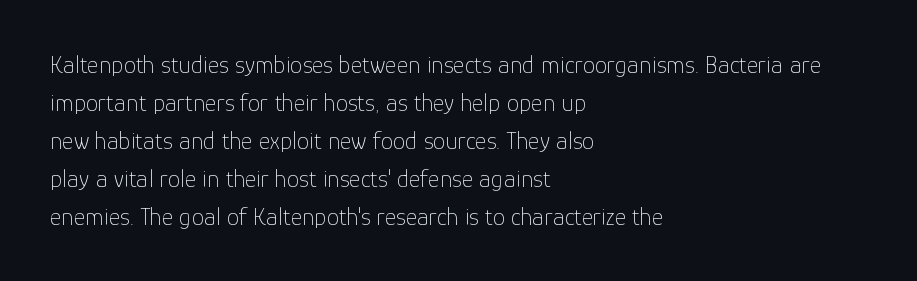
Q: Is the text bold? A: No.
Q: Is the text italic (slanted)? A: No, it is upright.
Q: Is the text underlined? A: No.
Q: How is the paragraph aligned? A: Left-aligned.
Q: Is the spacing between letters normal or unusually wide? A: Normal.
Q: Is the spacing between lines tight, normal or loose? A: Normal.
